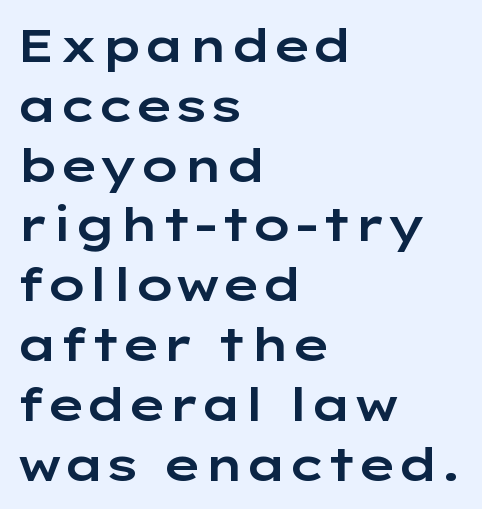
Q: Is the text italic (slanted)? A: No, it is upright.
Q: Is the typeface a serif or a sans-serif typeface? A: Sans-serif.
Q: Is the text underlined? A: No.
Q: How is the paragraph aligned? A: Left-aligned.
Q: Is the spacing between letters normal or unusually wide? A: Normal.
Q: Is the spacing between lines tight, normal or loose? A: Normal.
Q: Width (condensed, normal, or wide)? A: Wide.
Q: Stroke contrast? A: Low.
Q: x-height? A: Medium.
Q: Monospaced? A: No.
